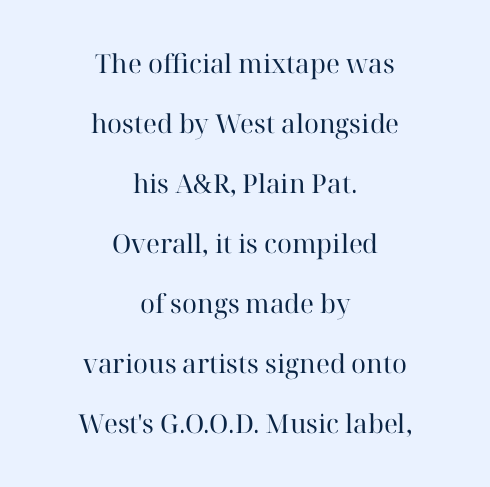
The image shows 26 px text type, upright; set centered, loose line spacing (2.31x), normal letter spacing, not underlined.
